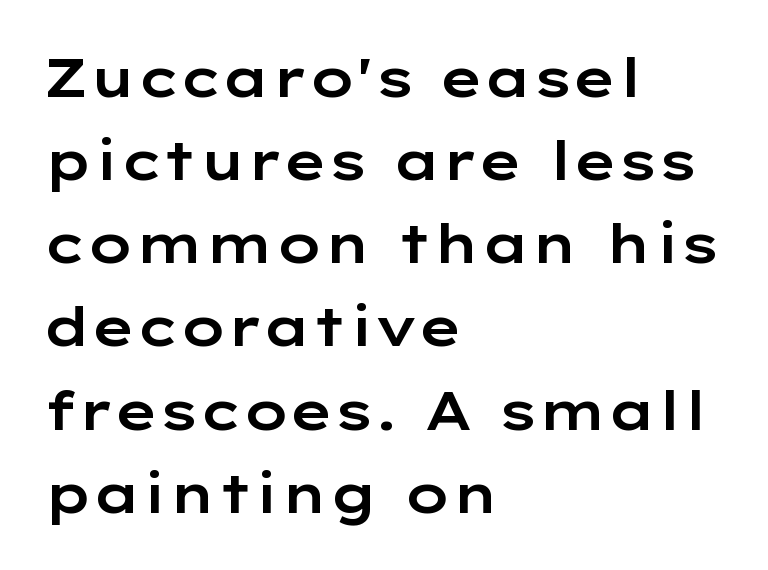
Vertical spacing — default. Descender tails drop into unmarked territory. Layout note: lines flush left. Students, note that the glyphs here touch the page at normal intervals. This sample has the flowing, uneven cadence of proportional lettering.
